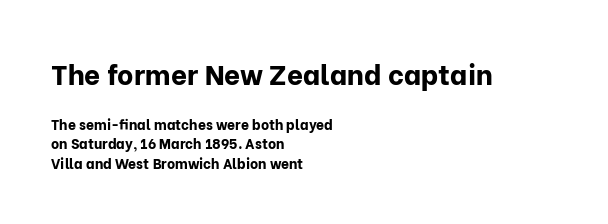
Is the block centered? No — it sits flush against the left margin. Inter-character spacing is left at the font's built-in metrics. These words are printed bold, with thick strokes throughout. Characters remain perfectly vertical along every line.
